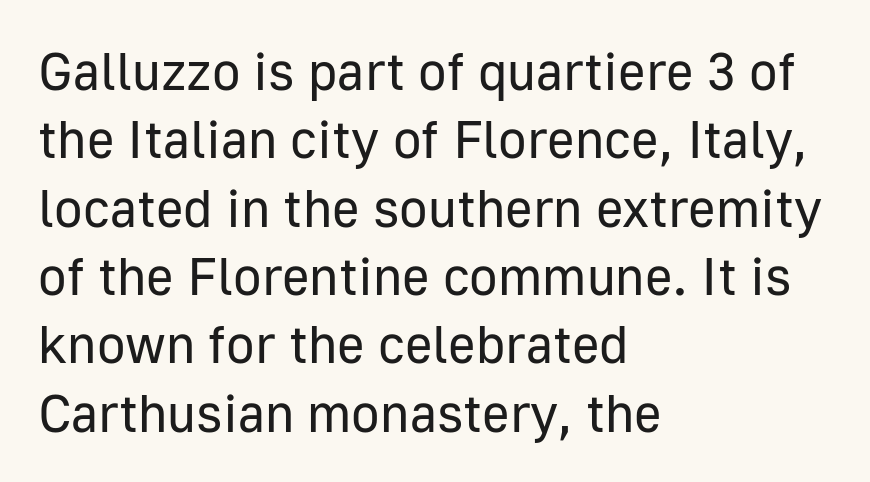
Unlike italic type, these characters show no tilt at all. Nope, no serifs anywhere on these letters. The space directly below the letters is spotless. Spacing verdict: proportional, widths tailored to each character.
